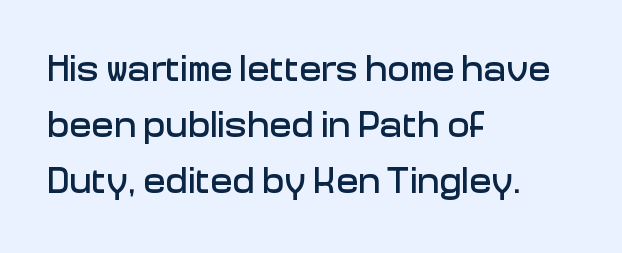
Tall strokes in this sample are plumb rather than angled. Every row of glyphs begins at an identical x-position on the left. Each letter keeps its own natural width here, so spacing adapts to shape. A typesetter would label this face a sans.
